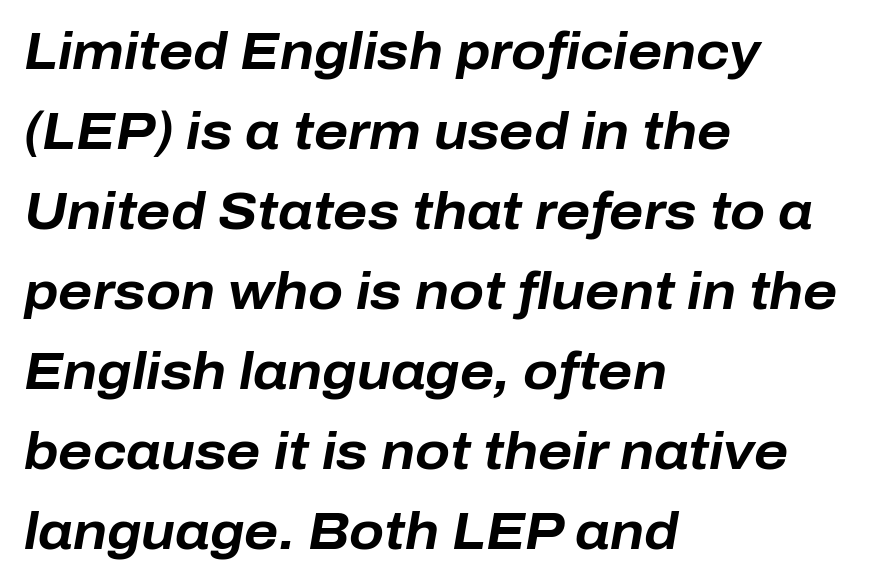
These lines keep a tight, regular rhythm from letter to letter. Posture: slanted. These lines are rendered in a variable-pitch font. Check the space under the baseline: it is left empty.
